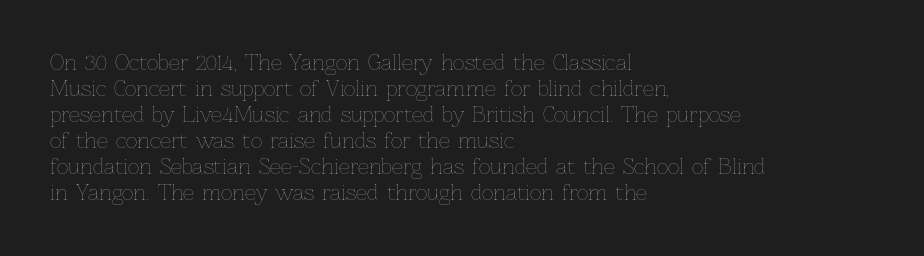
The image shows 20 px text type, upright; set left-aligned, normal line spacing (1.3x), normal letter spacing, not underlined.
